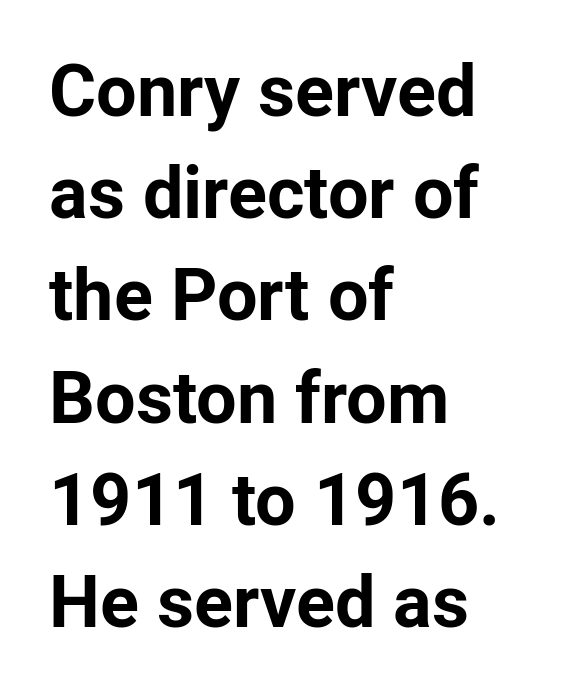
Q: Is the text bold? A: Yes.
Q: Is the text italic (slanted)? A: No, it is upright.
Q: Is the typeface a serif or a sans-serif typeface? A: Sans-serif.
Q: Is the text underlined? A: No.
Q: How is the paragraph aligned? A: Left-aligned.
Q: Is the spacing between letters normal or unusually wide? A: Normal.
Q: Is the spacing between lines tight, normal or loose? A: Normal.
Q: Width (condensed, normal, or wide)? A: Normal.
Q: Stroke contrast? A: Low.
Q: x-height? A: Medium.
Q: Monospaced? A: No.
